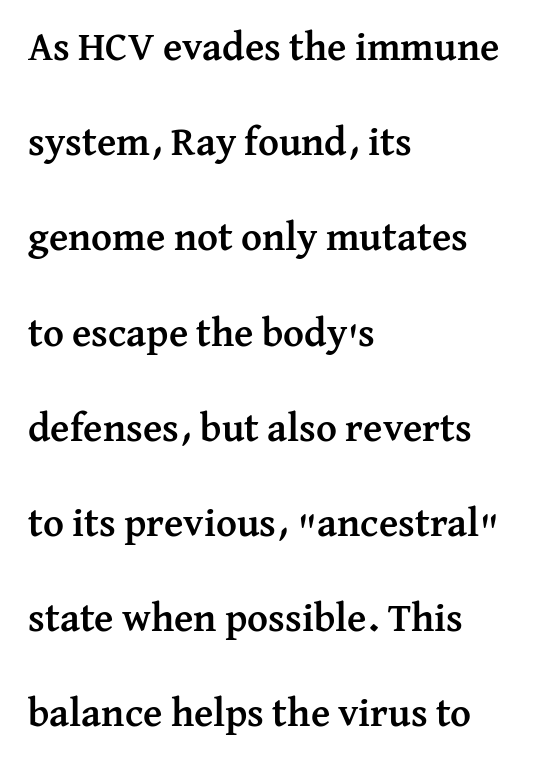
{"serif": "yes", "italic": "no", "bold": "yes", "weight": "semibold", "width": "normal", "stroke_contrast": "medium", "x_height": "medium", "monospaced": "no", "underline": "no", "align": "left", "line_spacing": "loose", "line_spacing_ratio": 2.38, "letter_spacing": "normal", "letter_spacing_em": 0.0, "glyph_px": 40}
